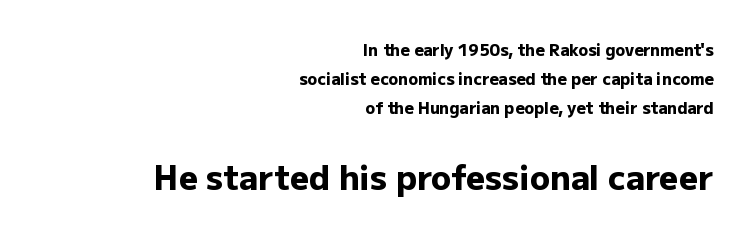
The image shows 33 px heavy sans-serif type, upright; set right-aligned, line spacing 1.82x, normal letter spacing, not underlined; the second (bottom) block is 2.06x larger; low stroke contrast and a medium x-height.
